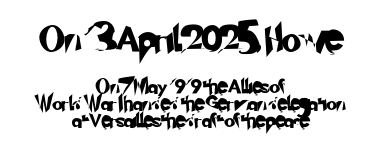
The image shows 25 px text type; set centered, line spacing 1.23x, normal letter spacing, not underlined; the first (top) block is 1.79x larger.
